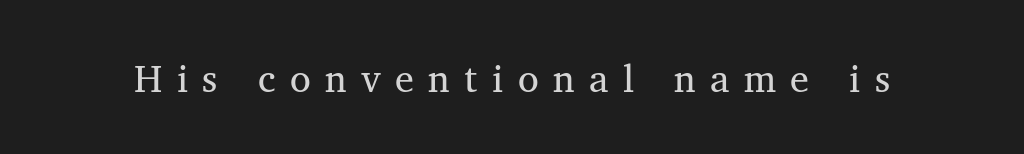
The image shows 38 px regular-weight serif type; set unusually wide letter spacing (+0.38 em), not underlined; medium stroke contrast and a medium x-height.
